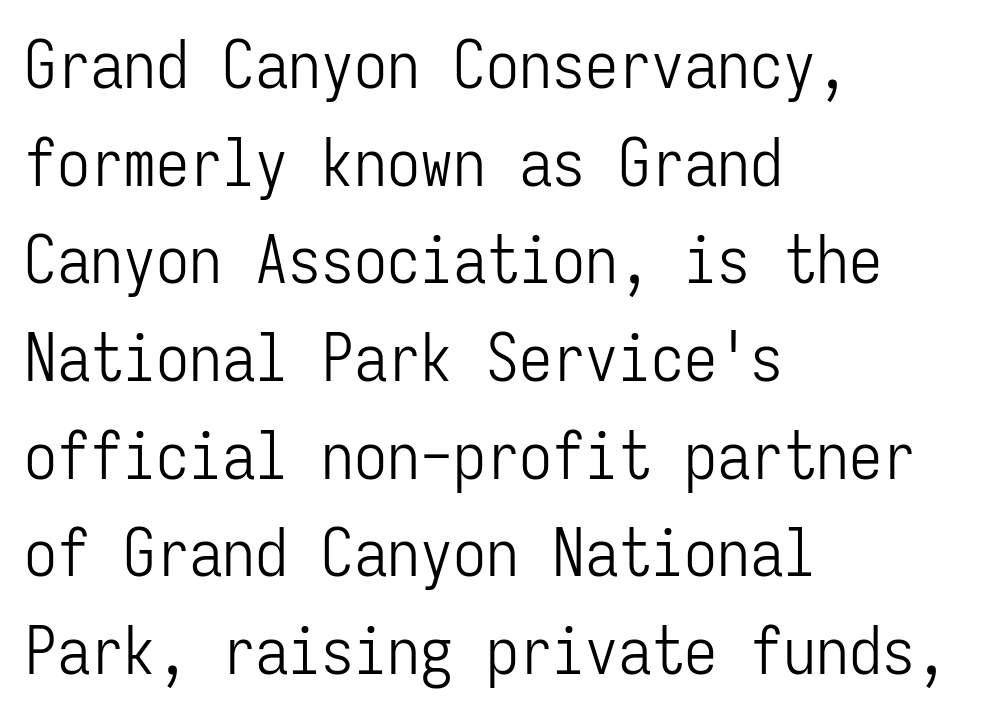
The image shows 66 px light, condensed sans-serif type, upright, monospaced; set left-aligned, normal line spacing (1.48x), normal letter spacing, not underlined; low stroke contrast and a medium x-height.
